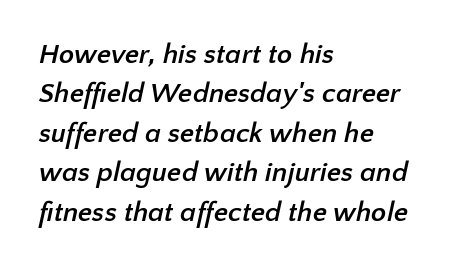
Compared with a centered layout, this one pins lines to the left instead. These lines keep a tight, regular rhythm from letter to letter. The rendering uses a bold face; every stroke is thick and dark. Descenders are the only things crossing below the line. Horizontal bands of white between lines are of average thickness.
